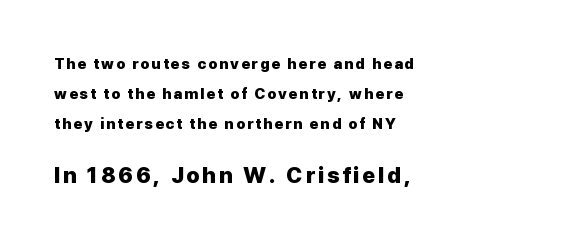
Q: Is the text bold? A: Yes.
Q: Is the text italic (slanted)? A: No, it is upright.
Q: Is the text underlined? A: No.
Q: How is the paragraph aligned? A: Left-aligned.
Q: Is the spacing between lines tight, normal or loose? A: Loose.
Q: Which block of text is set in a larger size, the first (top) or the second (bottom)? A: The second (bottom) one.
